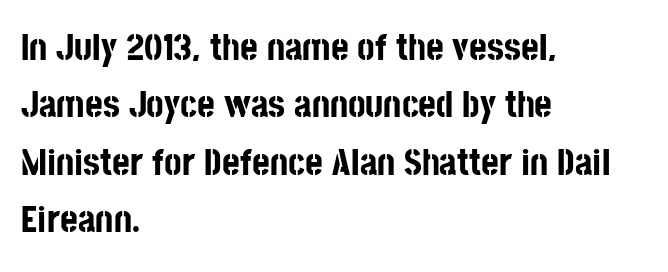
Q: Is the text bold? A: Yes.
Q: Is the text italic (slanted)? A: No, it is upright.
Q: Is the typeface a serif or a sans-serif typeface? A: Sans-serif.
Q: Is the text underlined? A: No.
Q: How is the paragraph aligned? A: Left-aligned.
Q: Is the spacing between letters normal or unusually wide? A: Normal.
Q: Is the spacing between lines tight, normal or loose? A: Normal.
Q: Width (condensed, normal, or wide)? A: Condensed.
Q: Stroke contrast? A: Low.
Q: x-height? A: Large.
Q: Monospaced? A: No.
